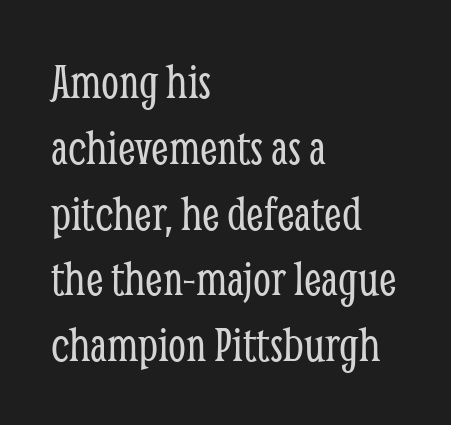
{"serif": "yes", "italic": "no", "bold": "no", "weight": "light", "width": "condensed", "stroke_contrast": "low", "x_height": "medium", "monospaced": "no", "underline": "no", "align": "left", "line_spacing": "normal", "line_spacing_ratio": 1.29, "letter_spacing": "normal", "letter_spacing_em": 0.0, "glyph_px": 51}
